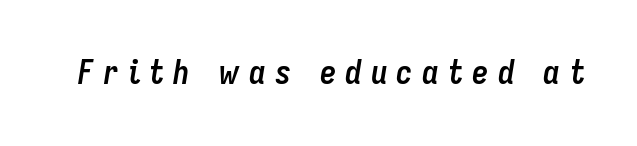
Q: Is the text bold? A: Yes.
Q: Is the text italic (slanted)? A: Yes, it leans right by about 9 degrees.
Q: Is the text underlined? A: No.
Q: Is the spacing between letters normal or unusually wide? A: Unusually wide.
Q: Width (condensed, normal, or wide)? A: Condensed.
Q: Stroke contrast? A: Low.
Q: x-height? A: Medium.
Q: Monospaced? A: No.
